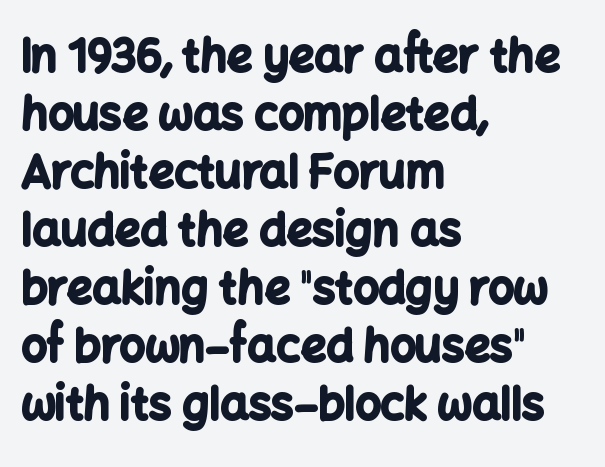
{"serif": "no", "italic": "no", "bold": "yes", "weight": "bold", "width": "normal", "stroke_contrast": "low", "x_height": "medium", "monospaced": "no", "underline": "no", "align": "left", "line_spacing": "normal", "line_spacing_ratio": 1.29, "letter_spacing": "normal", "letter_spacing_em": 0.0, "glyph_px": 45}
